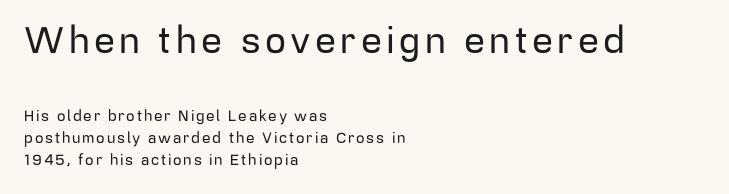
{"serif": "no", "italic": "no", "width": "normal", "stroke_contrast": "low", "x_height": "medium", "monospaced": "no", "underline": "no", "align": "left", "line_spacing": "normal", "line_spacing_ratio": 1.49, "larger_block": "first", "size_ratio": 2.47, "glyph_px": 37}
